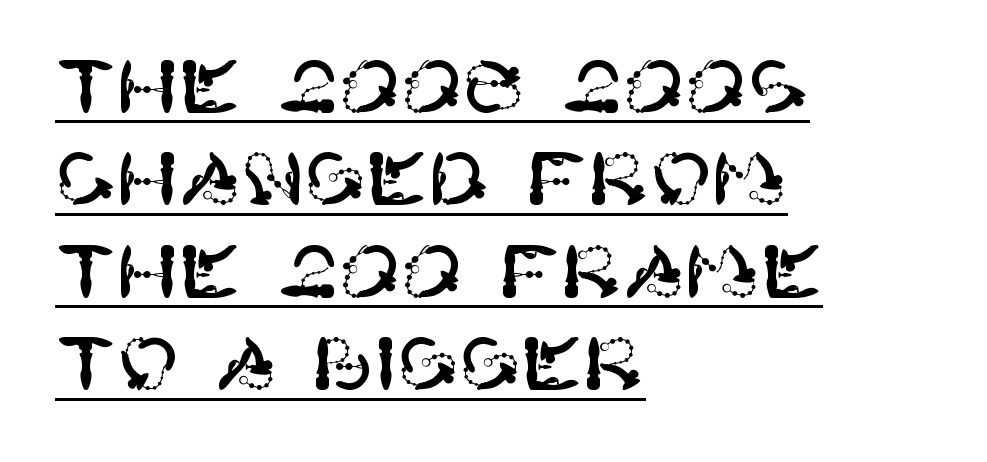
These lines are composed in type without serifs. Tracking here is standard; glyphs follow each other at the usual distance. The rag falls on the right side of this text block. Summary of vertical rhythm: regular, with standard interline spacing.
